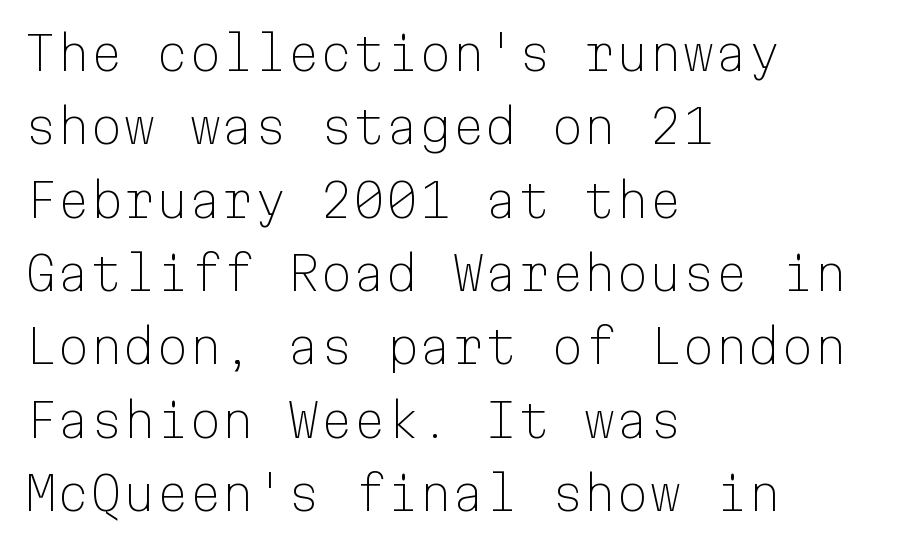
The rendering uses typewriter-style spacing with identical character cells. The paragraph has a hard left edge and a soft right edge. Each word holds together tightly as a unit, with standard inter-letter gaps. The words here are not underlined. A typesetter would mark this as roman, not italic.
